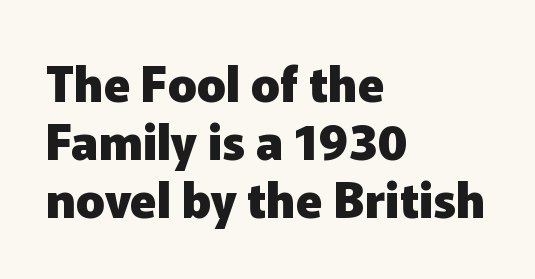
Q: Is the text bold? A: Yes.
Q: Is the text italic (slanted)? A: No, it is upright.
Q: Is the typeface a serif or a sans-serif typeface? A: Sans-serif.
Q: Is the text underlined? A: No.
Q: How is the paragraph aligned? A: Left-aligned.
Q: Is the spacing between letters normal or unusually wide? A: Normal.
Q: Width (condensed, normal, or wide)? A: Normal.
Q: Stroke contrast? A: Low.
Q: x-height? A: Medium.
Q: Monospaced? A: No.
